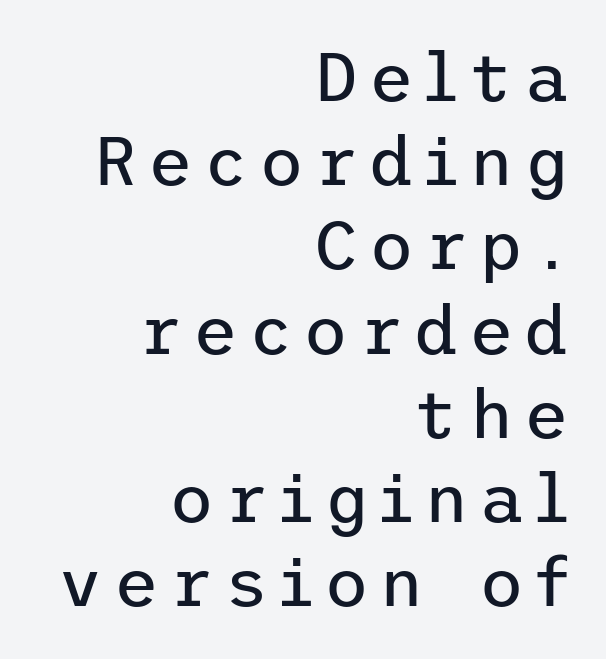
Q: Is the text bold? A: No.
Q: Is the text italic (slanted)? A: No, it is upright.
Q: Is the typeface a serif or a sans-serif typeface? A: Sans-serif.
Q: Is the text underlined? A: No.
Q: How is the paragraph aligned? A: Right-aligned.
Q: Width (condensed, normal, or wide)? A: Normal.
Q: Stroke contrast? A: Low.
Q: x-height? A: Medium.
